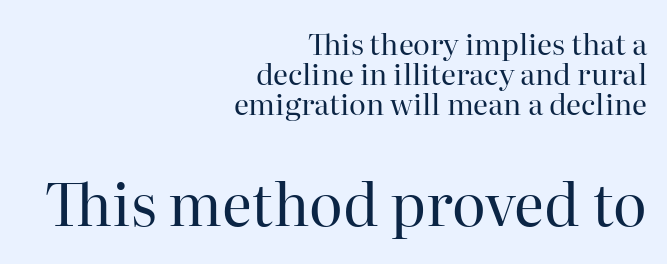
The image shows 58 px regular-weight serif type, upright; set right-aligned, tight line spacing (1.04x), normal letter spacing, not underlined; the second (bottom) block is 2.0x larger; high stroke contrast and a medium x-height.
